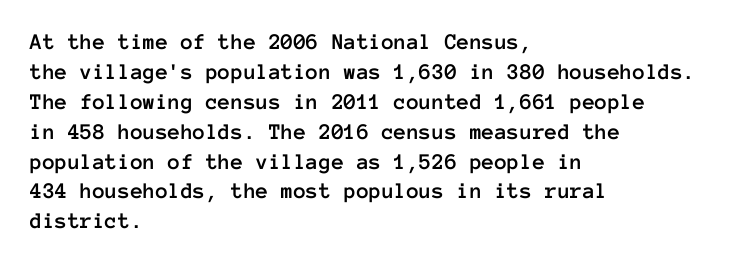
The rendering keeps characters at their native spacing. The string is rendered with underlining switched off. It's the straight-up-and-down kind of type. The paragraph has a hard left edge and a soft right edge. One glance says typical: line gaps are just what's usual.
